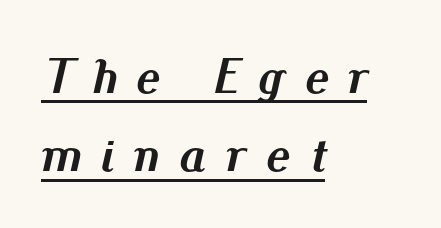
The image shows 50 px semibold type, italic (leaning right); set left-aligned, normal line spacing (1.57x), unusually wide letter spacing (+0.4 em), underlined; medium stroke contrast and a small x-height.
